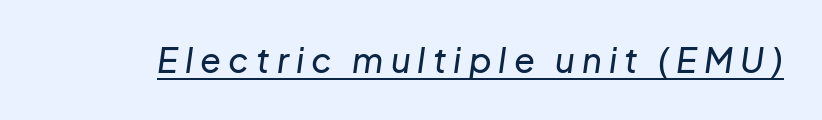
{"italic": "yes", "lean": "right", "slant_degrees": 8, "width": "normal", "stroke_contrast": "low", "x_height": "medium", "monospaced": "no", "underline": "yes", "letter_spacing": "wide", "letter_spacing_em": 0.21, "glyph_px": 34}
